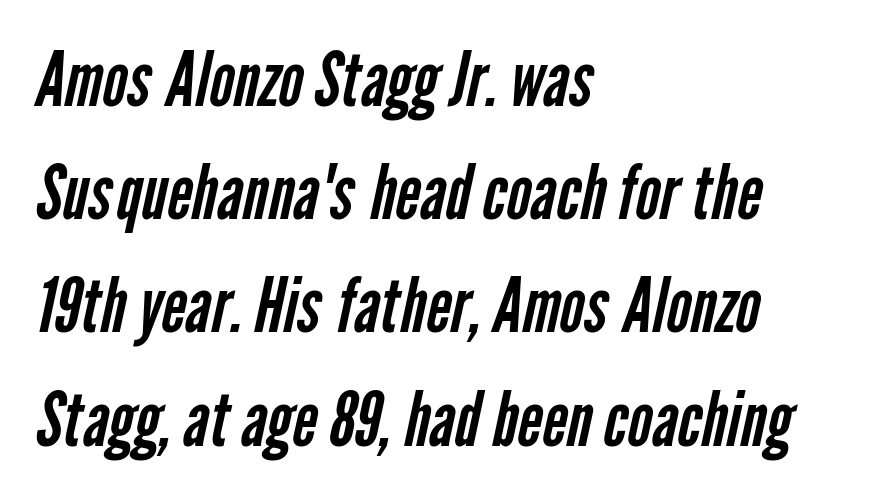
The weight would be labelled regular, book, light, or lighter still. Each letter keeps its own natural width here, so spacing adapts to shape. Students, observe: this is what conventionally led text looks like. The rendering keeps characters at their native spacing. You can tell from the bare stems that sans-serif type was used.
